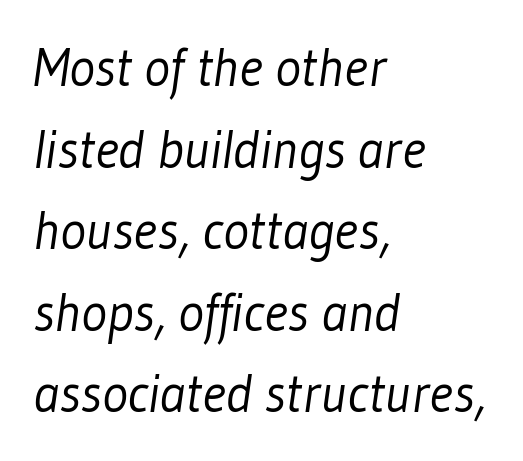
Heft: none added — not bold. Horizontal alignment here is leftward, the default for most running prose. Anything drawn beneath the words? Only blank space. What kind of face is this? One without serifs — a sans.
